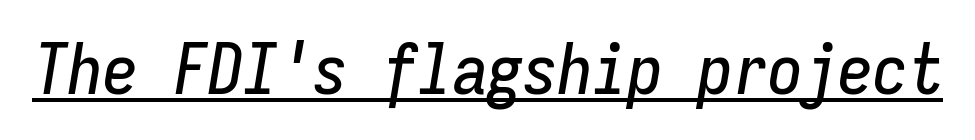
Q: Is the text italic (slanted)? A: Yes, it leans right by about 9 degrees.
Q: Is the text underlined? A: Yes.
Q: Is the spacing between letters normal or unusually wide? A: Normal.
Q: Width (condensed, normal, or wide)? A: Condensed.
Q: Stroke contrast? A: Low.
Q: x-height? A: Medium.
Q: Monospaced? A: Yes.
